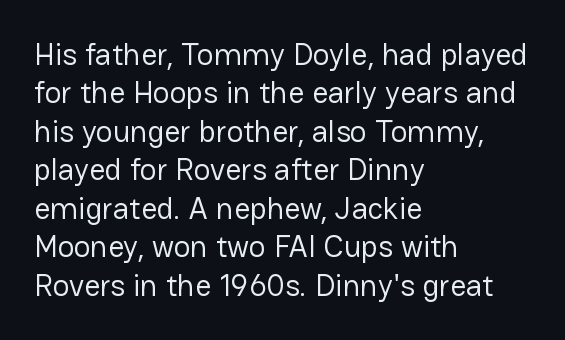
Q: Is the text bold? A: No.
Q: Is the text italic (slanted)? A: No, it is upright.
Q: Is the typeface a serif or a sans-serif typeface? A: Sans-serif.
Q: Is the text underlined? A: No.
Q: How is the paragraph aligned? A: Left-aligned.
Q: Is the spacing between letters normal or unusually wide? A: Normal.
Q: Width (condensed, normal, or wide)? A: Normal.
Q: Stroke contrast? A: Low.
Q: x-height? A: Medium.
Q: Monospaced? A: No.
